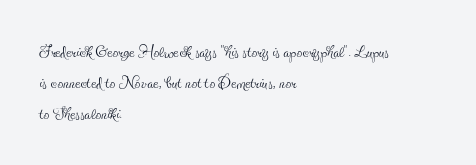
The image shows 23 px text type; set left-aligned, normal line spacing (1.35x), normal letter spacing, not underlined.
